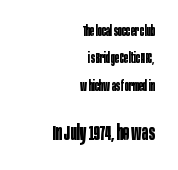
The image shows 21 px bold type, upright; set right-aligned, loose line spacing (1.95x), normal letter spacing, not underlined; the second (bottom) block is 1.5x larger.
